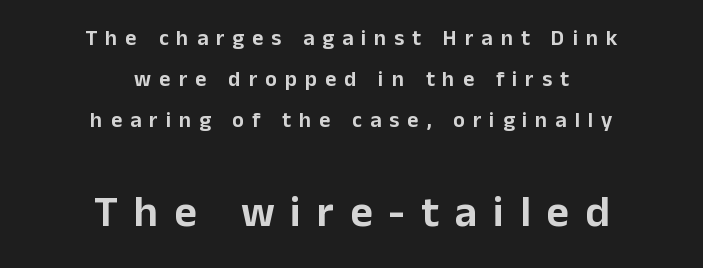
The image shows 44 px sans-serif type, upright; set centered, line spacing 1.87x, unusually wide letter spacing (+0.36 em), not underlined; the second (bottom) block is 2.0x larger; low stroke contrast and a medium x-height.
